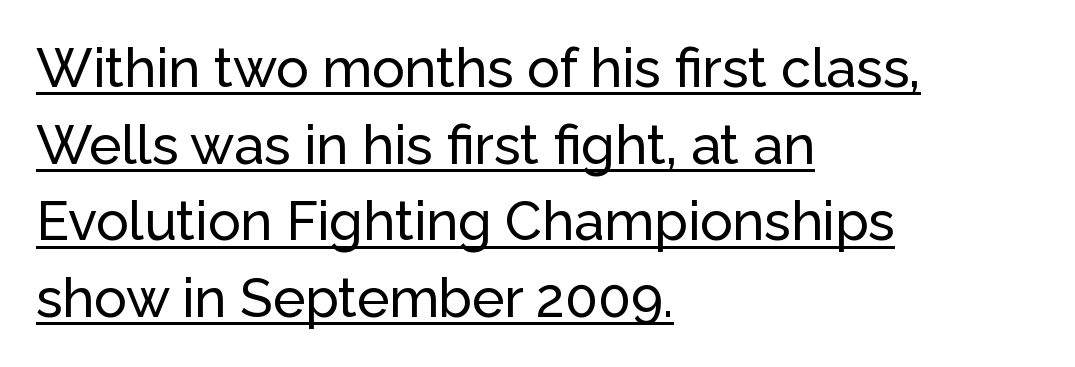
Reading down the block, your eye returns to a fixed left position each line. Proportional: the letters do not fall into vertical columns. Notice how a bar underscores the lettering throughout. Posture: straight, roman, zero tilt.
